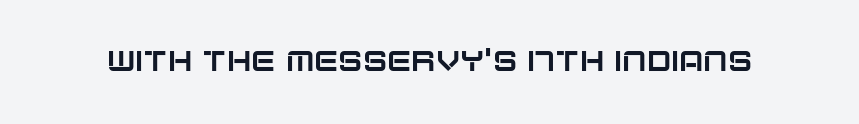
Posture: vertical. Glyph-to-glyph distance matches everyday printed text. To sum up the face: it is a sans, with no serifs. The passage shown is not underscored anywhere.
